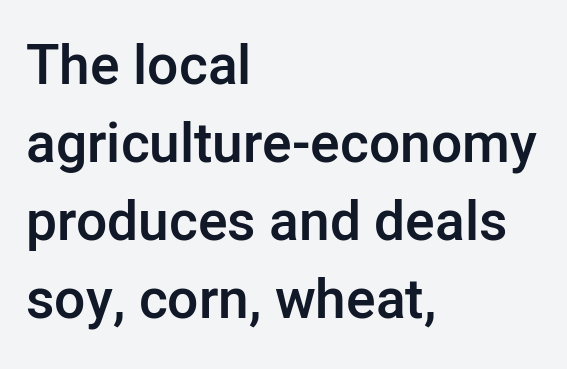
The image shows 55 px semibold sans-serif type, upright; set left-aligned, normal line spacing (1.42x), normal letter spacing, not underlined; low stroke contrast and a medium x-height.
